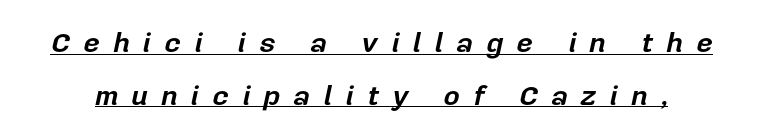
It's the slanting kind of type. Substantial extra tracking has been applied to these lines. Proportional: the letters do not fall into vertical columns. Students, this is bold: see how much ink each stroke carries. This rendering features underlined lettering.
